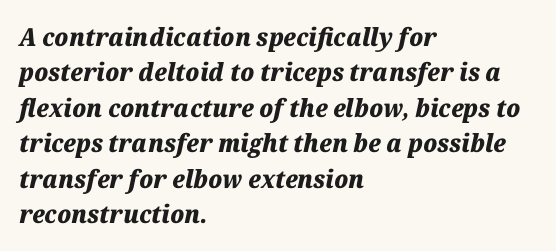
{"italic": "yes", "lean": "right", "slant_degrees": 12, "bold": "yes", "underline": "no", "align": "left", "line_spacing": "normal", "line_spacing_ratio": 1.42, "letter_spacing": "normal", "letter_spacing_em": 0.0, "glyph_px": 25}
